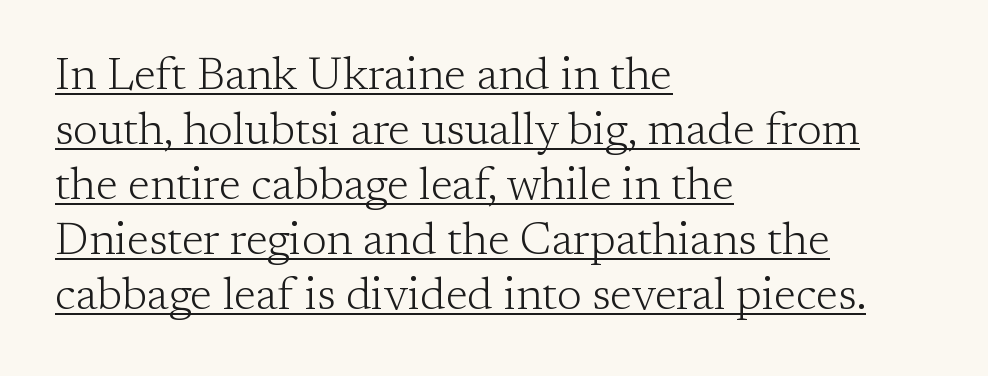
This sample is left-justified, so line endings fall wherever the words run out. In terms of posture, this sample is upright. Underline: present. Each letter keeps its own natural width here, so spacing adapts to shape. The glyphs in this specimen are seriffed.
